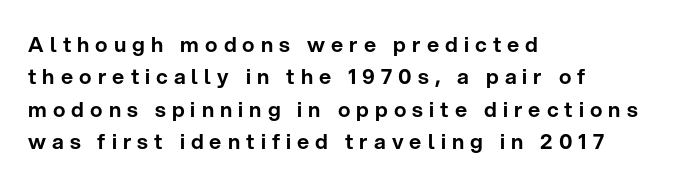
{"italic": "no", "underline": "no", "align": "left", "line_spacing": "normal", "line_spacing_ratio": 1.54, "letter_spacing": "wide", "letter_spacing_em": 0.29, "glyph_px": 21}
